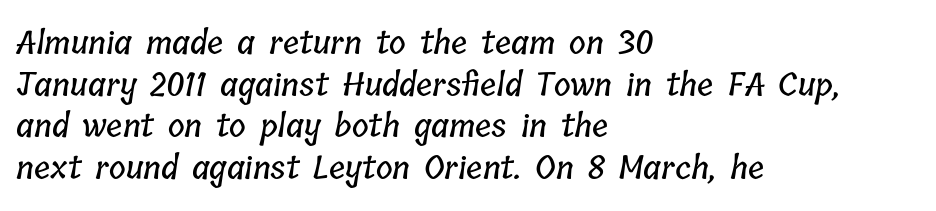
{"width": "condensed", "stroke_contrast": "low", "x_height": "medium", "monospaced": "no", "underline": "no", "align": "left", "line_spacing": "normal", "line_spacing_ratio": 1.3, "letter_spacing": "normal", "letter_spacing_em": 0.0, "glyph_px": 32}
